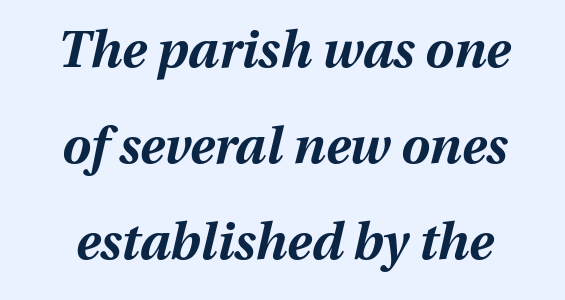
The image shows 51 px bold type, italic (leaning right); set line spacing 1.88x, normal letter spacing, not underlined; medium stroke contrast and a medium x-height.
